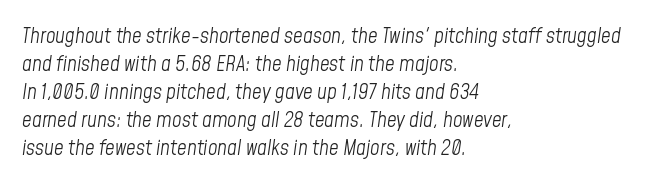
No word sits above an underline. Typeset ragged right — the left edge is the straight one. Nothing unusual about the tracking: characters are spaced as the font intends. Weight: in the light-to-regular range.
